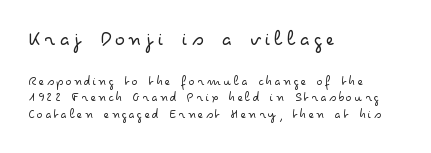
Two sizes are in play, and the larger belongs to the first block. Weight: not bold — regular or lighter. Ascenders rise straight up at ninety degrees. The area under the type is left untouched.
